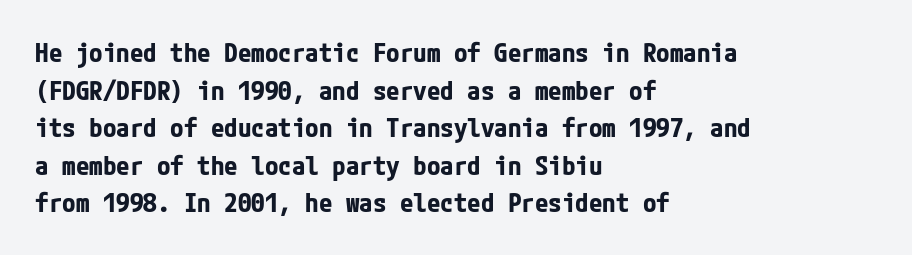
Its strokes are broad and dark, the hallmark of bold type. The letterforms sit shoulder to shoulder at normal distance. Horizontal alignment here is leftward, the default for most running prose. Each new line begins a customary step beneath the previous one. Has an underline been added? It has not. Characters remain perfectly vertical along every line.
